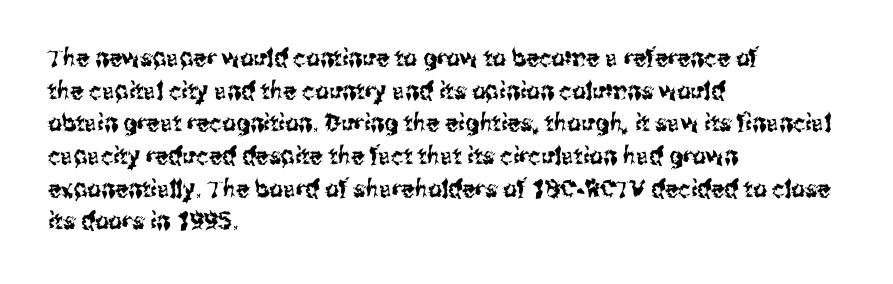
The vertical gap from one line to the next is medium. The rendering keeps characters at their native spacing. The axis of the letterforms is exactly vertical. Bare-footed words on every line. In CSS terms this would be text-align: left.
